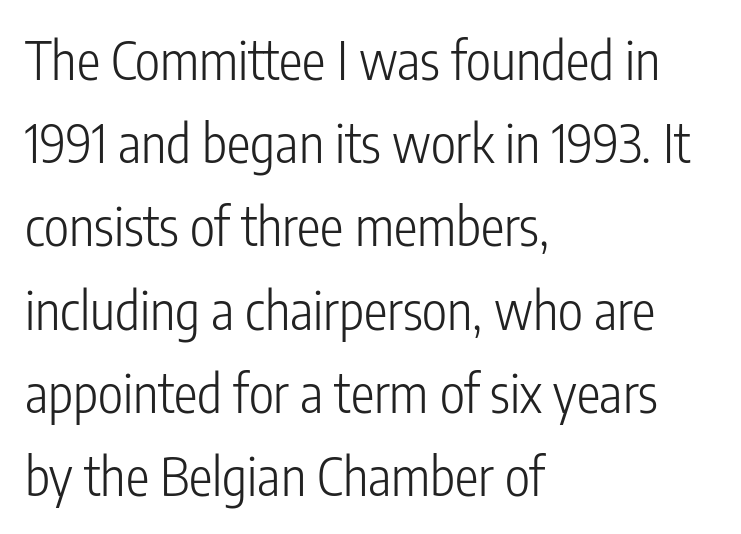
Q: Is the text bold? A: No.
Q: Is the text italic (slanted)? A: No, it is upright.
Q: Is the typeface a serif or a sans-serif typeface? A: Sans-serif.
Q: Is the text underlined? A: No.
Q: How is the paragraph aligned? A: Left-aligned.
Q: Is the spacing between letters normal or unusually wide? A: Normal.
Q: Is the spacing between lines tight, normal or loose? A: Normal.
Q: Width (condensed, normal, or wide)? A: Condensed.
Q: Stroke contrast? A: Low.
Q: x-height? A: Medium.
Q: Monospaced? A: No.
